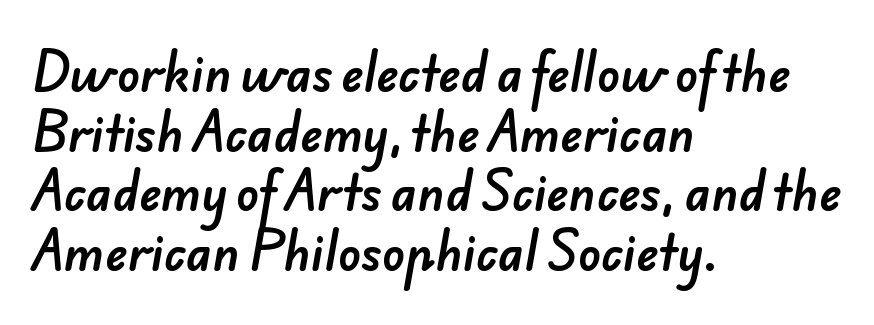
Q: Is the typeface a serif or a sans-serif typeface? A: Sans-serif.
Q: Is the text underlined? A: No.
Q: How is the paragraph aligned? A: Left-aligned.
Q: Is the spacing between letters normal or unusually wide? A: Normal.
Q: Is the spacing between lines tight, normal or loose? A: Normal.
Q: Width (condensed, normal, or wide)? A: Normal.
Q: Stroke contrast? A: Low.
Q: x-height? A: Small.
Q: Monospaced? A: No.
